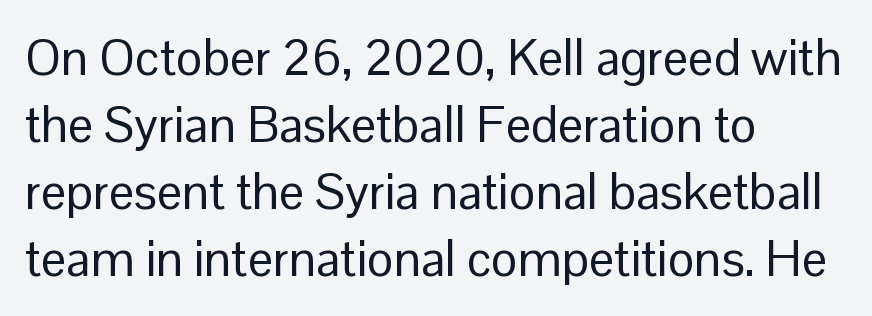
The image shows 50 px regular-weight sans-serif type, upright; set left-aligned, normal line spacing (1.34x), normal letter spacing, not underlined; low stroke contrast and a medium x-height.
